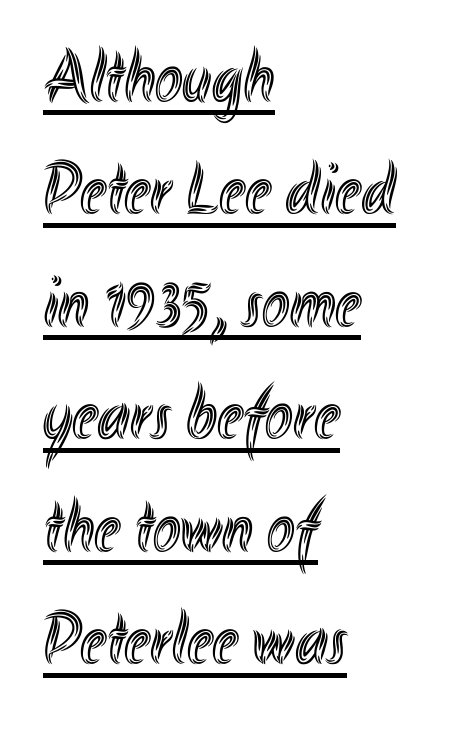
{"width": "condensed", "x_height": "small", "monospaced": "no", "underline": "yes", "align": "left", "line_spacing": "normal", "line_spacing_ratio": 1.52, "letter_spacing": "normal", "letter_spacing_em": 0.0, "glyph_px": 74}
